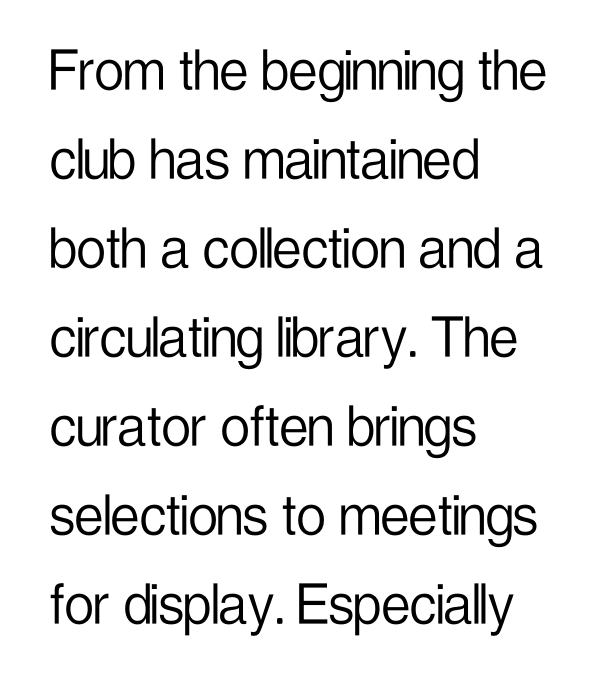
The image shows 65 px light, condensed sans-serif type, upright; set left-aligned, normal line spacing (1.37x), normal letter spacing, not underlined; low stroke contrast and a medium x-height.
